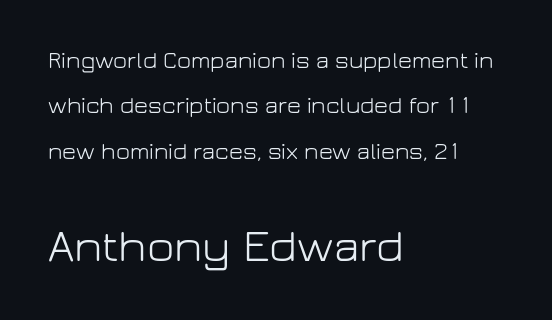
{"serif": "no", "italic": "no", "bold": "no", "weight": "light", "width": "normal", "stroke_contrast": "low", "x_height": "medium", "monospaced": "no", "underline": "no", "align": "left", "line_spacing_ratio": 1.89, "letter_spacing": "normal", "letter_spacing_em": 0.0, "larger_block": "second", "size_ratio": 1.96, "glyph_px": 47}
